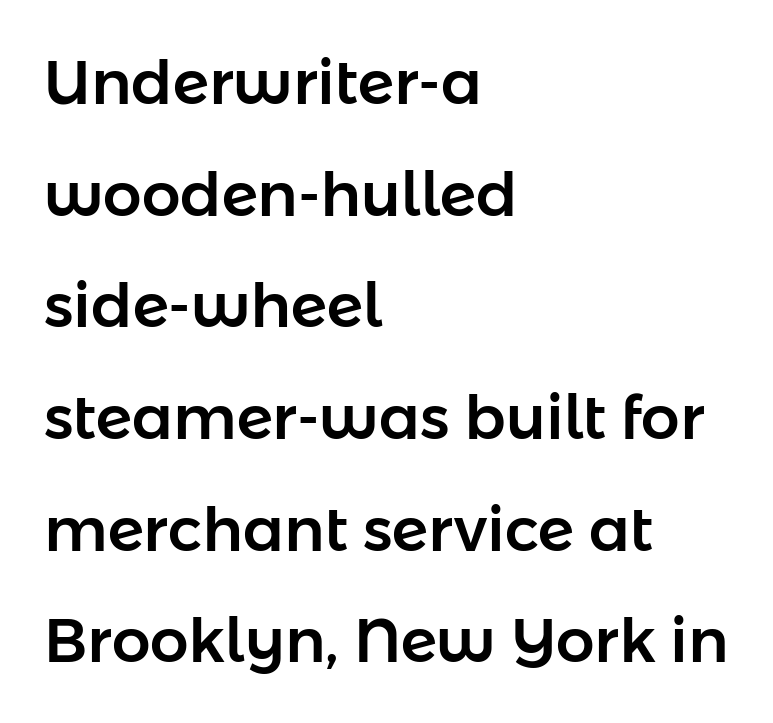
The image shows 61 px sans-serif type, upright; set left-aligned, line spacing 1.83x, normal letter spacing, not underlined; low stroke contrast and a medium x-height.
